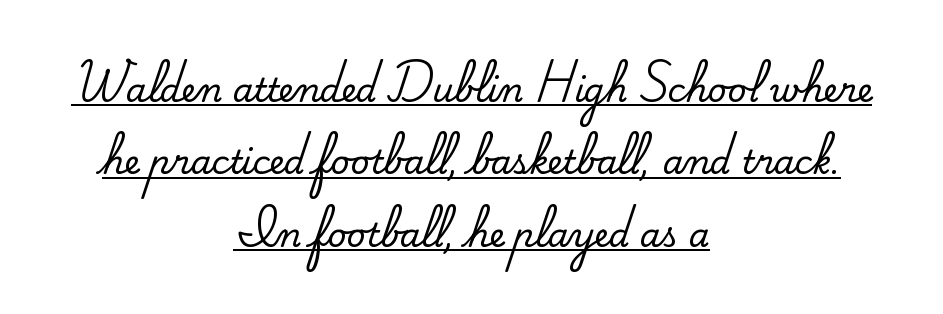
Here the glyphs are tracked normally, forming tight word shapes. The rendering uses a large line-height, opening up the rows. Is there an underline? Yes — a line sits under the letters. Small tapered or slab feet sit at the stroke ends, so this counts as serif.
